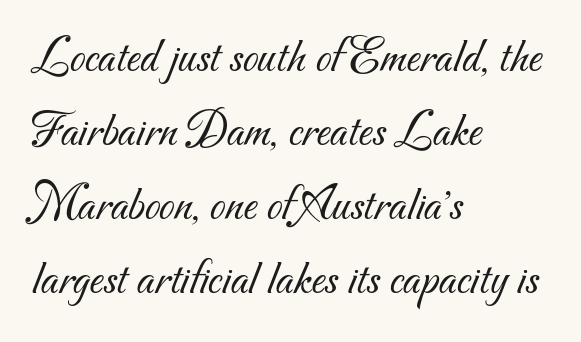
Underlining? Definitely not there. This rendering leaves character spacing at its baseline value. What's the leading like? Ordinary, nothing unusual. No chunkiness to these letters — they're not bold.
